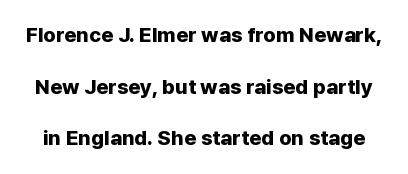
{"italic": "no", "bold": "yes", "underline": "no", "line_spacing": "loose", "line_spacing_ratio": 2.46, "letter_spacing": "normal", "letter_spacing_em": 0.0, "glyph_px": 21}
